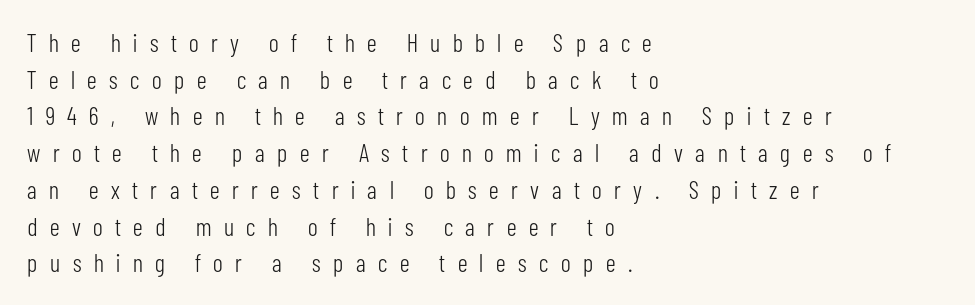
{"italic": "no", "bold": "no", "underline": "no", "align": "left", "line_spacing": "normal", "line_spacing_ratio": 1.47, "letter_spacing": "wide", "letter_spacing_em": 0.5, "glyph_px": 25}
